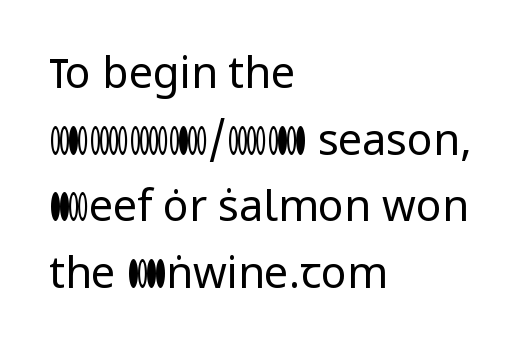
{"serif": "no", "italic": "no", "bold": "no", "weight": "regular", "width": "normal", "stroke_contrast": "low", "x_height": "medium", "monospaced": "no", "underline": "no", "align": "left", "line_spacing": "normal", "line_spacing_ratio": 1.55, "letter_spacing": "normal", "letter_spacing_em": 0.0, "glyph_px": 43}
